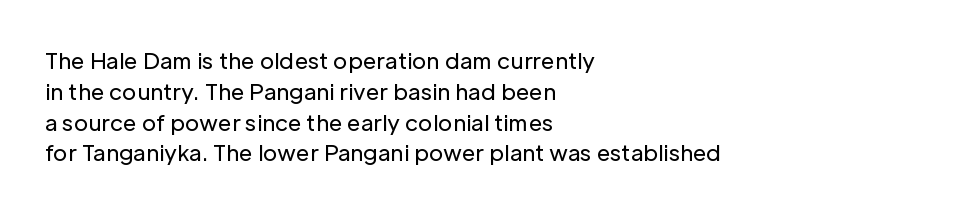
Q: Is the text bold? A: No.
Q: Is the text italic (slanted)? A: No, it is upright.
Q: Is the text underlined? A: No.
Q: How is the paragraph aligned? A: Left-aligned.
Q: Is the spacing between letters normal or unusually wide? A: Normal.
Q: Is the spacing between lines tight, normal or loose? A: Normal.
